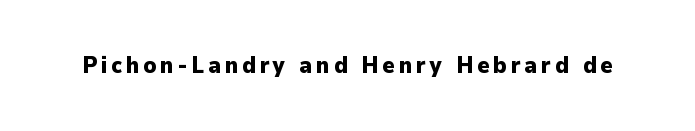
{"italic": "no", "bold": "yes", "underline": "no", "glyph_px": 23}
